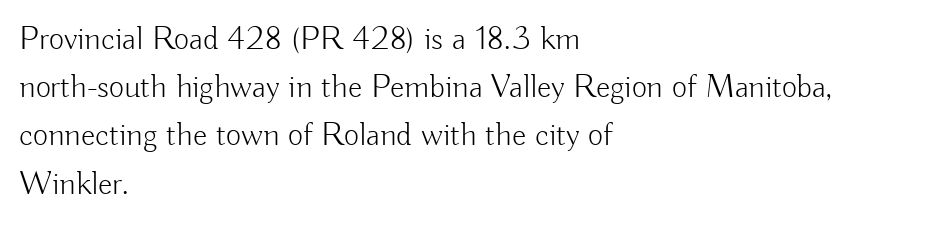
The image shows 33 px light sans-serif type, upright; set left-aligned, normal line spacing (1.46x), normal letter spacing, not underlined; low stroke contrast and a small x-height.
